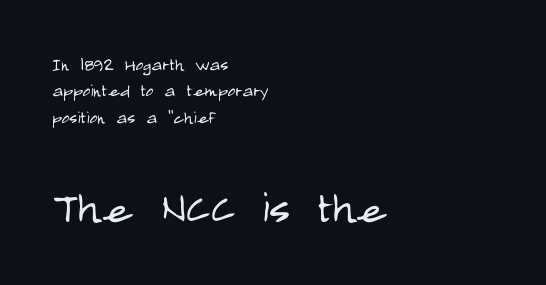
The image shows 56 px light, condensed sans-serif type, upright; set left-aligned, line spacing 1.2x, normal letter spacing, not underlined; the second (bottom) block is 2.55x larger; low stroke contrast and a large x-height.
